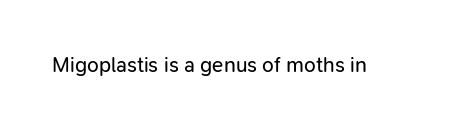
Q: Is the text bold? A: No.
Q: Is the text italic (slanted)? A: No, it is upright.
Q: Is the text underlined? A: No.
Q: Is the spacing between letters normal or unusually wide? A: Normal.
